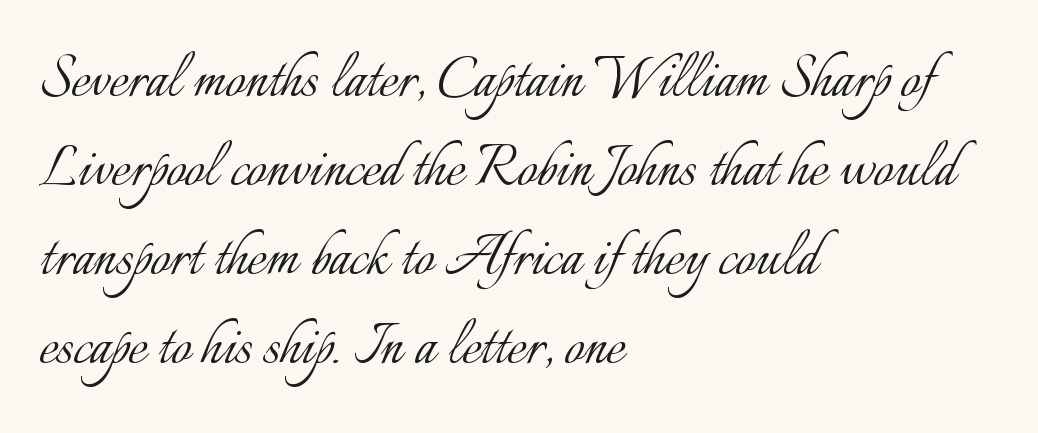
Letters rest on an invisible, unmarked baseline. Compared with a typical body face, this is equally light or lighter still. If you measured baseline to baseline, you'd find a middling distance. You could call the tracking neutral — neither tight nor loose. Proportional: the letters do not fall into vertical columns.
